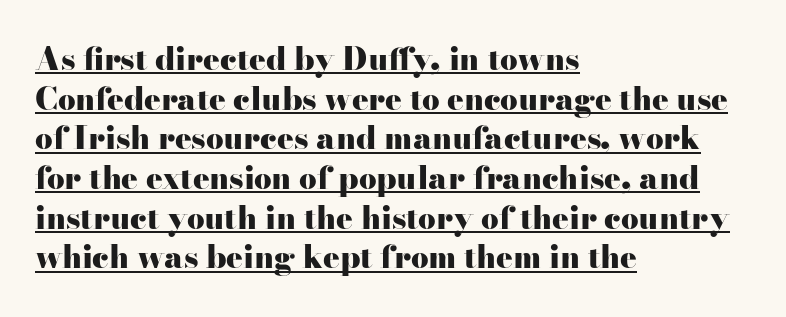
The image shows 31 px heavy, wide serif type, upright; set left-aligned, normal line spacing (1.28x), normal letter spacing, underlined; high stroke contrast and a small x-height.
